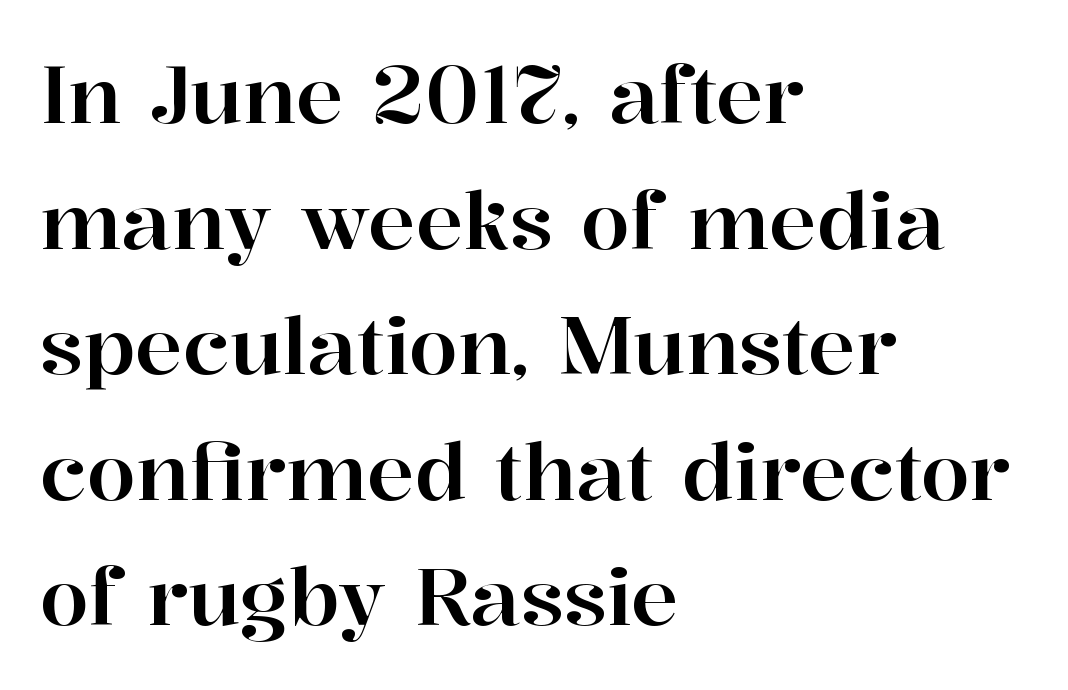
The image shows 79 px serif type, upright; set left-aligned, normal line spacing (1.59x), normal letter spacing, not underlined; high stroke contrast and a medium x-height.
